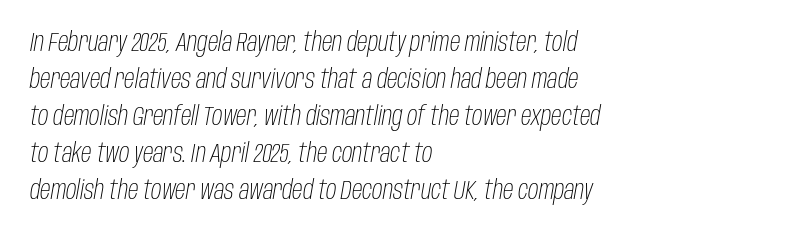
{"italic": "yes", "lean": "right", "slant_degrees": 10, "bold": "no", "underline": "no", "align": "left", "line_spacing": "normal", "line_spacing_ratio": 1.42, "letter_spacing": "normal", "letter_spacing_em": 0.0, "glyph_px": 26}
